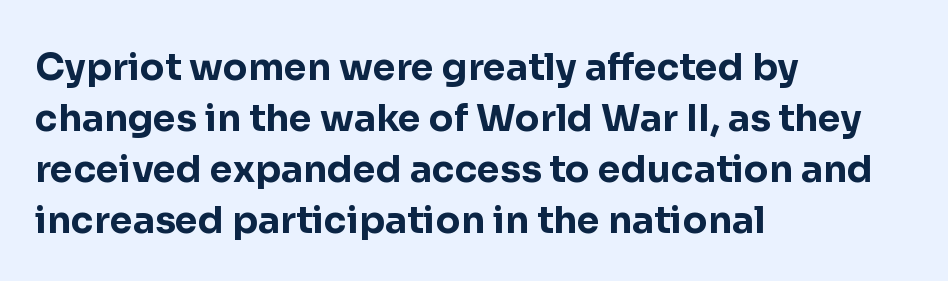
Alignment: flush left. Notice how thick the strokes are: this is what a full bold looks like. Think of a printed novel: that variable character pitch is what you see here. Regular leading. Vertical strokes here are truly vertical.
